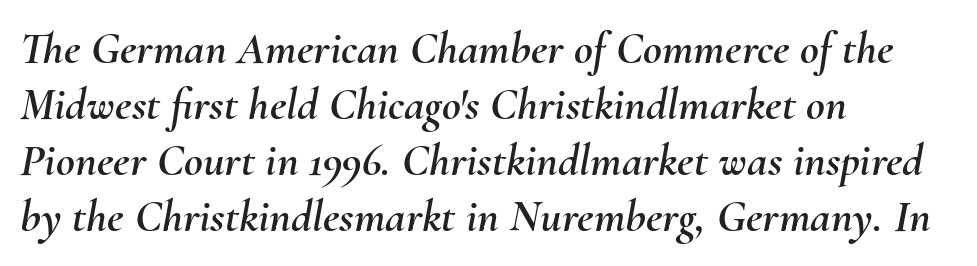
The image shows 46 px text type, italic (leaning right); set left-aligned, line spacing 1.22x, normal letter spacing, not underlined; medium stroke contrast and a small x-height.
